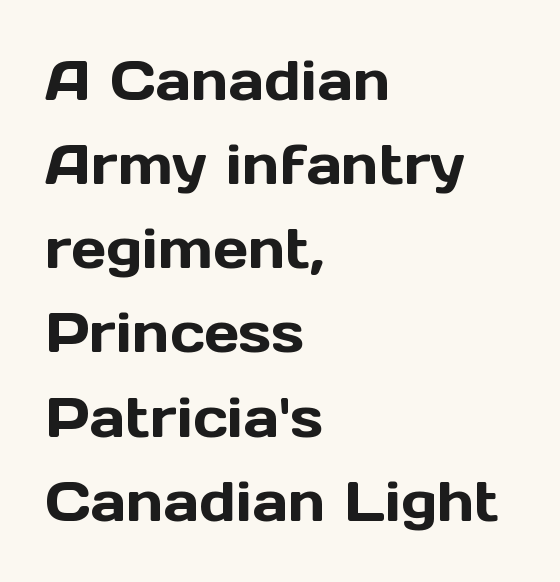
{"serif": "no", "italic": "no", "width": "normal", "x_height": "medium", "monospaced": "no", "underline": "no", "align": "left", "line_spacing": "normal", "line_spacing_ratio": 1.53, "letter_spacing": "normal", "letter_spacing_em": 0.0, "glyph_px": 55}
